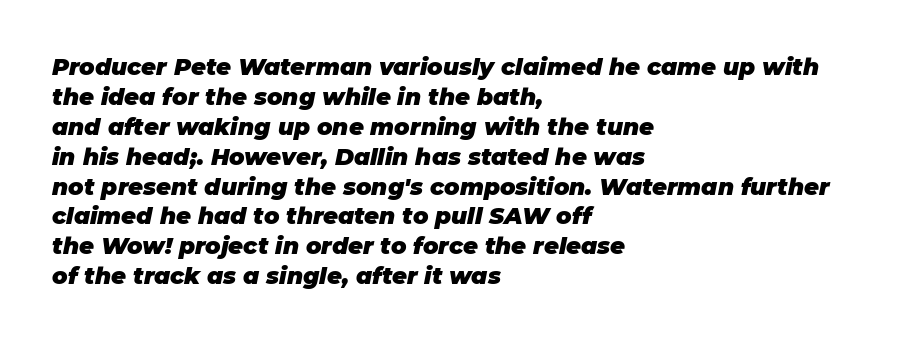
{"italic": "yes", "lean": "right", "slant_degrees": 11, "bold": "yes", "underline": "no", "align": "left", "line_spacing": "normal", "line_spacing_ratio": 1.3, "letter_spacing": "normal", "letter_spacing_em": 0.0, "glyph_px": 23}
